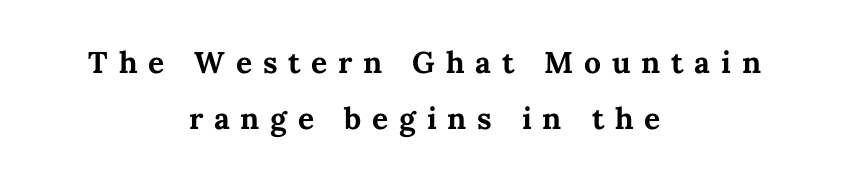
The image shows 30 px bold type, upright; set centered, line spacing 1.86x, unusually wide letter spacing (+0.36 em), not underlined; medium stroke contrast and a medium x-height.
